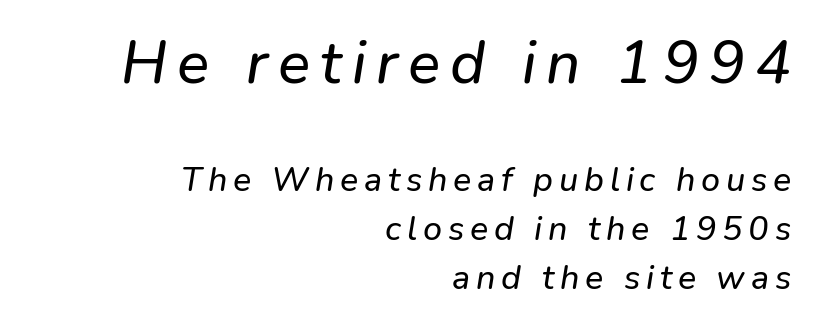
Q: Is the typeface a serif or a sans-serif typeface? A: Sans-serif.
Q: Is the text underlined? A: No.
Q: How is the paragraph aligned? A: Right-aligned.
Q: Is the spacing between lines tight, normal or loose? A: Normal.
Q: Which block of text is set in a larger size, the first (top) or the second (bottom)? A: The first (top) one.
Q: Width (condensed, normal, or wide)? A: Normal.
Q: Stroke contrast? A: Low.
Q: x-height? A: Medium.
Q: Monospaced? A: No.
